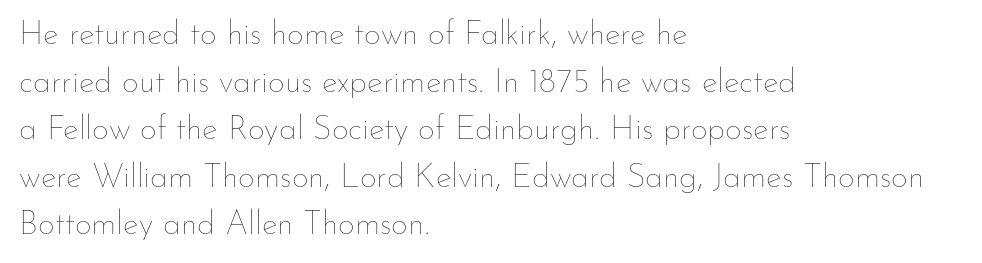
The image shows 33 px thin type, upright; set left-aligned, normal line spacing (1.44x), normal letter spacing, not underlined; low stroke contrast and a small x-height.
